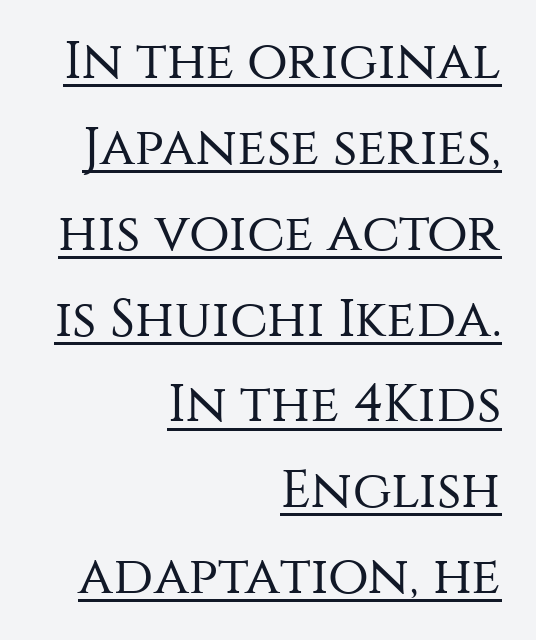
Q: Is the text bold? A: No.
Q: Is the text italic (slanted)? A: No, it is upright.
Q: Is the typeface a serif or a sans-serif typeface? A: Sans-serif.
Q: Is the text underlined? A: Yes.
Q: How is the paragraph aligned? A: Right-aligned.
Q: Is the spacing between letters normal or unusually wide? A: Normal.
Q: Is the spacing between lines tight, normal or loose? A: Normal.
Q: Width (condensed, normal, or wide)? A: Normal.
Q: Stroke contrast? A: Medium.
Q: x-height? A: Large.
Q: Monospaced? A: No.
